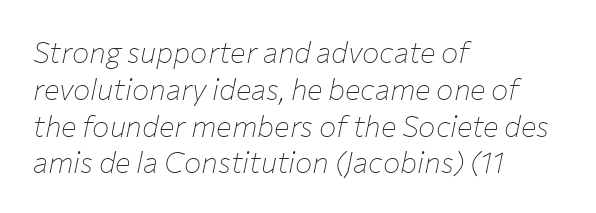
{"italic": "yes", "lean": "right", "slant_degrees": 12, "bold": "no", "weight": "thin", "width": "normal", "stroke_contrast": "low", "x_height": "medium", "monospaced": "no", "underline": "no", "align": "left", "line_spacing": "normal", "line_spacing_ratio": 1.27, "letter_spacing": "normal", "letter_spacing_em": 0.0, "glyph_px": 29}
